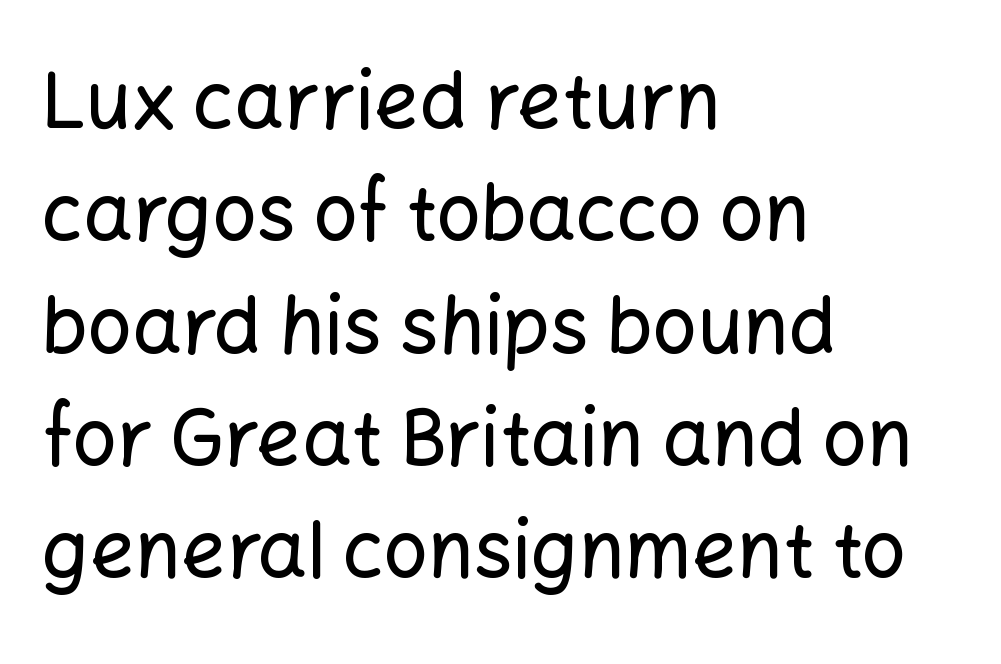
{"serif": "no", "italic": "no", "width": "normal", "stroke_contrast": "low", "x_height": "medium", "monospaced": "no", "underline": "no", "align": "left", "line_spacing": "normal", "line_spacing_ratio": 1.44, "letter_spacing": "normal", "letter_spacing_em": 0.0, "glyph_px": 78}
